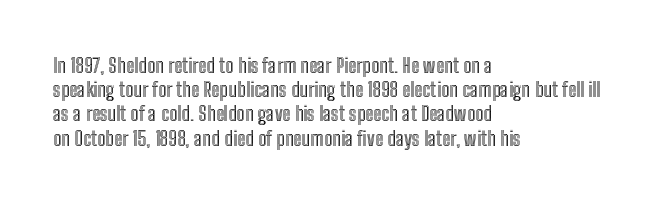
Q: Is the text italic (slanted)? A: No, it is upright.
Q: Is the text underlined? A: No.
Q: How is the paragraph aligned? A: Left-aligned.
Q: Is the spacing between letters normal or unusually wide? A: Normal.
